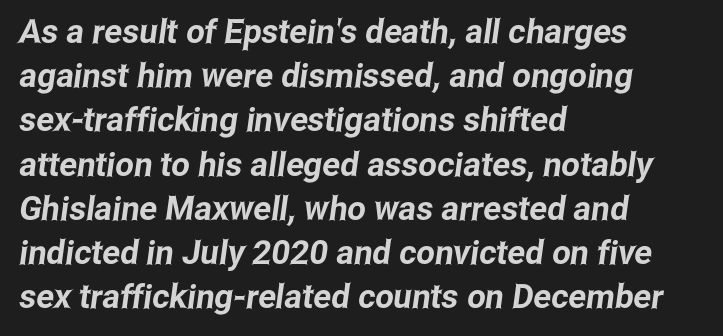
{"serif": "no", "width": "condensed", "stroke_contrast": "low", "x_height": "medium", "monospaced": "no", "underline": "no", "align": "left", "line_spacing": "normal", "line_spacing_ratio": 1.34, "letter_spacing": "normal", "letter_spacing_em": 0.0, "glyph_px": 33}
